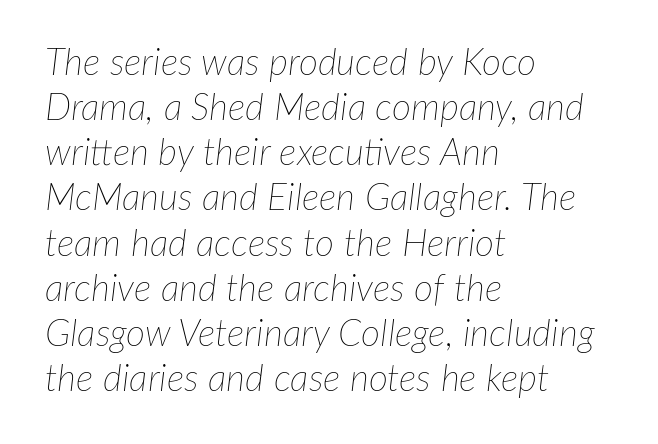
The image shows 37 px thin type, italic (leaning right); set left-aligned, line spacing 1.22x, normal letter spacing, not underlined; low stroke contrast and a medium x-height.
